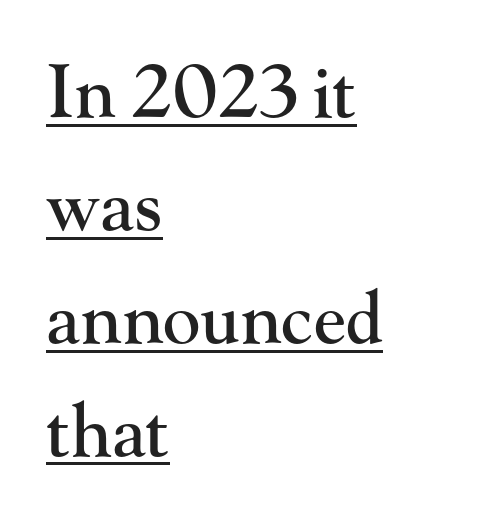
The image shows 71 px serif type, upright; set left-aligned, normal line spacing (1.59x), normal letter spacing, underlined; high stroke contrast and a small x-height.
